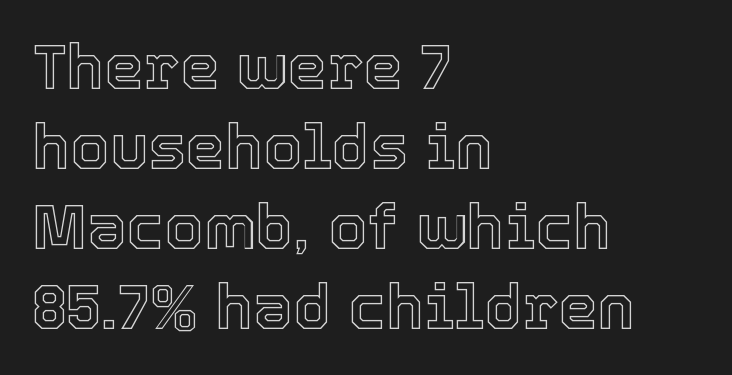
Words appear dense and cohesive because spacing is normal. Upright lettering throughout. The passage shown is not underscored anywhere. The compositor pushed each line to the left boundary.
